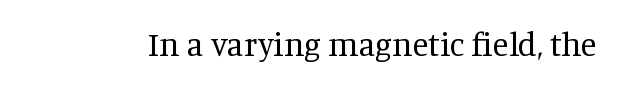
Q: Is the text bold? A: No.
Q: Is the text italic (slanted)? A: No, it is upright.
Q: Is the typeface a serif or a sans-serif typeface? A: Serif.
Q: Is the text underlined? A: No.
Q: Is the spacing between letters normal or unusually wide? A: Normal.
Q: Width (condensed, normal, or wide)? A: Normal.
Q: Stroke contrast? A: Medium.
Q: x-height? A: Large.
Q: Monospaced? A: No.
